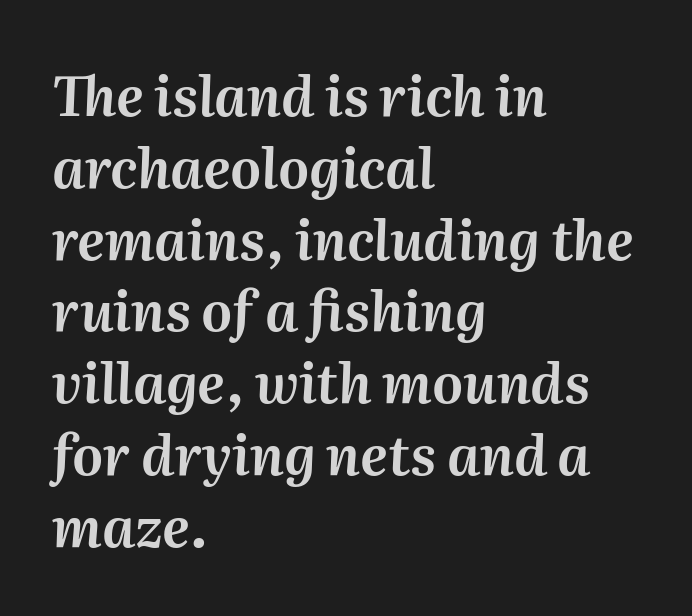
{"italic": "yes", "lean": "right", "slant_degrees": 2, "width": "normal", "stroke_contrast": "medium", "x_height": "medium", "monospaced": "no", "underline": "no", "align": "left", "line_spacing": "normal", "line_spacing_ratio": 1.33, "letter_spacing": "normal", "letter_spacing_em": 0.0, "glyph_px": 54}
